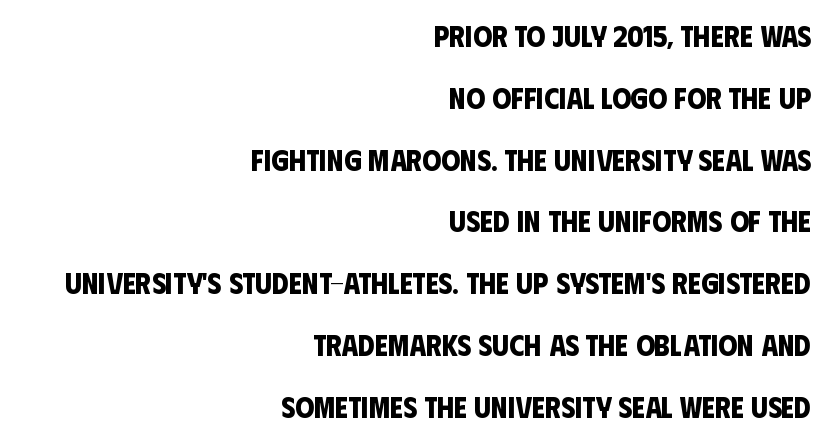
The image shows 30 px bold, condensed sans-serif type; set right-aligned, loose line spacing (2.06x), normal letter spacing, not underlined; low stroke contrast and a large x-height.
